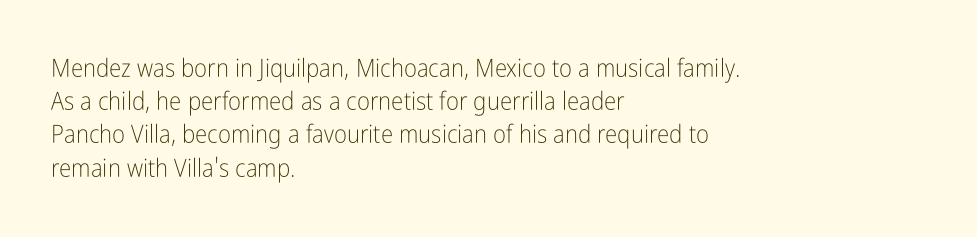
These lines sit exactly where default settings would place them. Decoration check: the copy has no underline. The typeface has the unassuming heft of standard copy or less. Horizontal alignment here is leftward, the default for most running prose.
